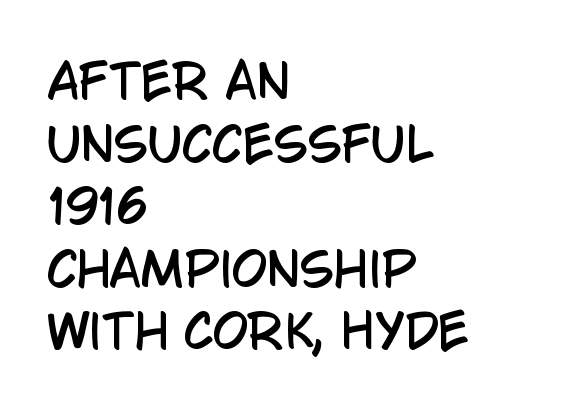
The image shows 46 px condensed sans-serif type, upright; set left-aligned, normal line spacing (1.36x), normal letter spacing, not underlined; low stroke contrast and a large x-height.
